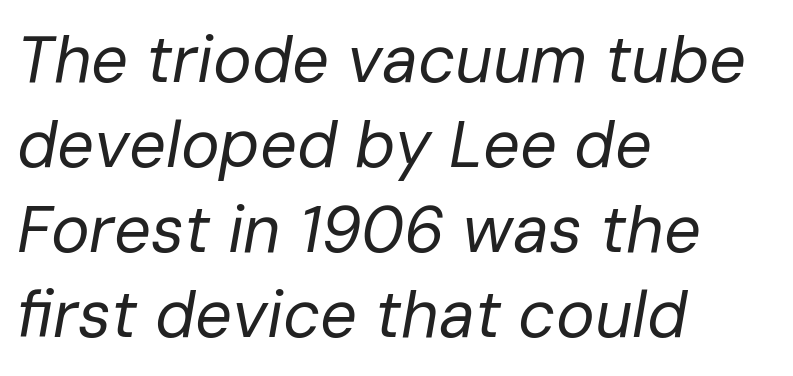
The image shows 65 px regular-weight type, italic (leaning right); set left-aligned, normal line spacing (1.31x), normal letter spacing, not underlined; low stroke contrast and a medium x-height.
